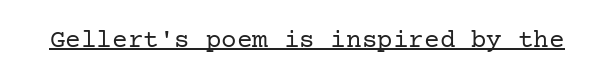
Q: Is the text bold? A: No.
Q: Is the text italic (slanted)? A: No, it is upright.
Q: Is the text underlined? A: Yes.
Q: Is the spacing between letters normal or unusually wide? A: Normal.
